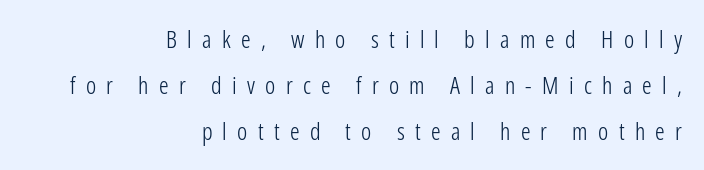
Q: Is the text bold? A: No.
Q: Is the text italic (slanted)? A: No, it is upright.
Q: Is the text underlined? A: No.
Q: How is the paragraph aligned? A: Right-aligned.
Q: Is the spacing between letters normal or unusually wide? A: Unusually wide.
Q: Is the spacing between lines tight, normal or loose? A: Loose.
